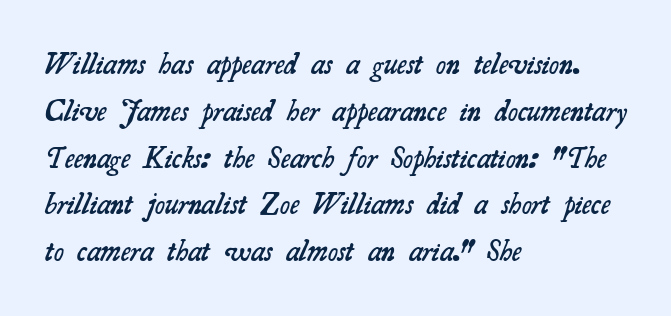
The image shows 30 px semibold serif type; set left-aligned, normal line spacing (1.56x), normal letter spacing, not underlined; medium stroke contrast and a small x-height.
